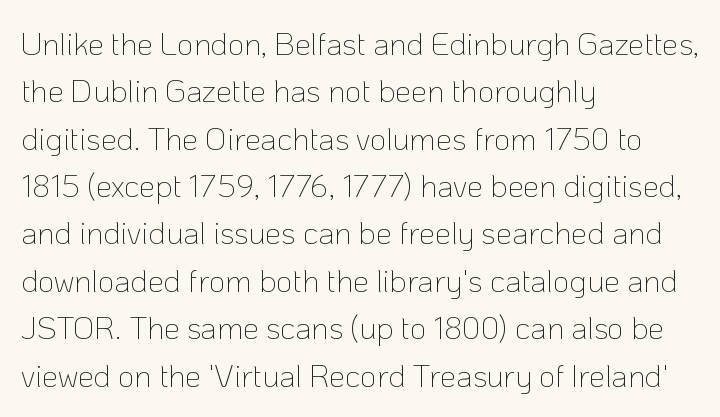
The image shows 32 px thin sans-serif type, upright; set left-aligned, normal line spacing (1.48x), normal letter spacing, not underlined; low stroke contrast and a medium x-height.
